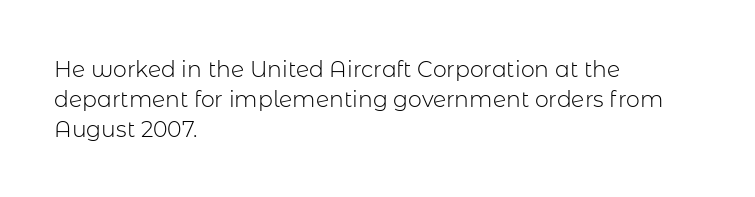
The image shows 22 px text type, upright; set left-aligned, normal line spacing (1.36x), normal letter spacing, not underlined.
